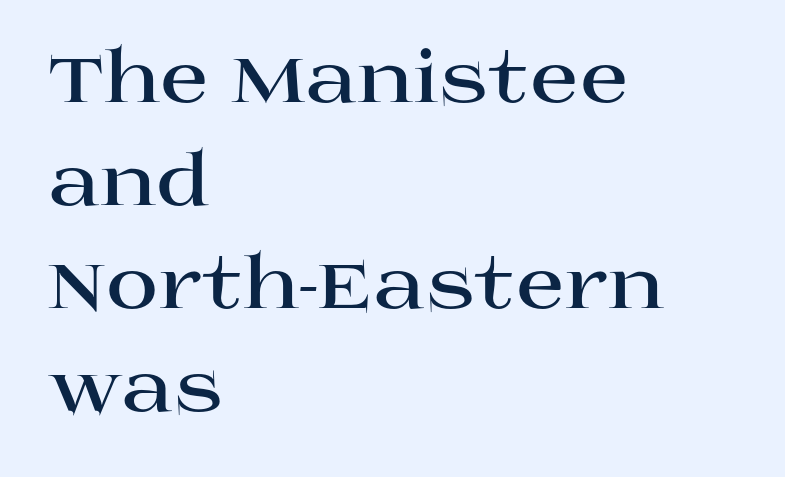
The image shows 72 px bold, wide serif type, upright; set left-aligned, normal line spacing (1.43x), normal letter spacing, not underlined; high stroke contrast and a large x-height.
